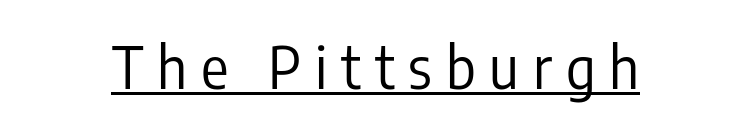
Check where the strokes stop: nothing finishes them off — pure sans. Caption: face not bold, strokes unweighted. The line texture is sparse and dotted thanks to wide tracking. Each line of the rendering has a horizontal stroke beneath the glyphs.
